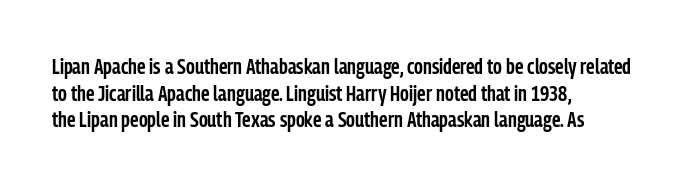
{"italic": "no", "bold": "semi", "underline": "no", "align": "left", "line_spacing_ratio": 1.21, "letter_spacing": "normal", "letter_spacing_em": 0.0, "glyph_px": 22}
